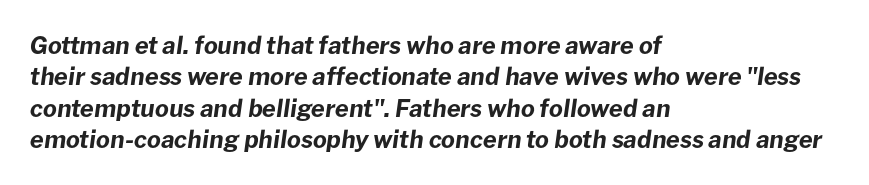
{"italic": "yes", "lean": "right", "slant_degrees": 8, "bold": "yes", "underline": "no", "align": "left", "line_spacing": "normal", "line_spacing_ratio": 1.31, "letter_spacing": "normal", "letter_spacing_em": 0.0, "glyph_px": 24}
